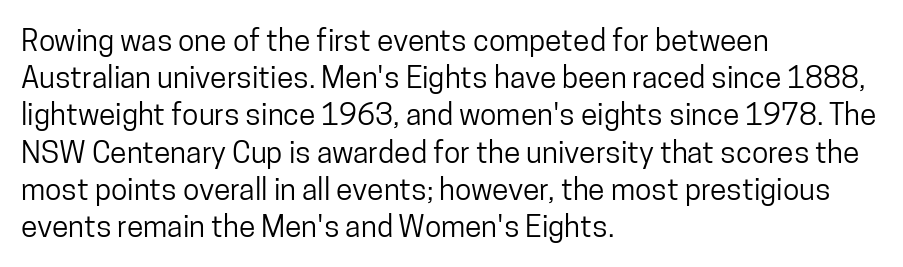
Q: Is the text italic (slanted)? A: No, it is upright.
Q: Is the typeface a serif or a sans-serif typeface? A: Sans-serif.
Q: Is the text underlined? A: No.
Q: How is the paragraph aligned? A: Left-aligned.
Q: Is the spacing between letters normal or unusually wide? A: Normal.
Q: Width (condensed, normal, or wide)? A: Condensed.
Q: Stroke contrast? A: Low.
Q: x-height? A: Medium.
Q: Monospaced? A: No.
